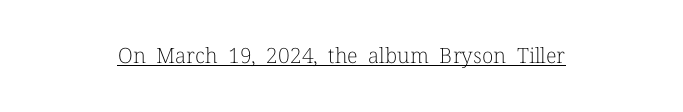
{"italic": "no", "bold": "no", "underline": "yes", "align": "center", "letter_spacing": "normal", "letter_spacing_em": 0.0, "glyph_px": 21}
